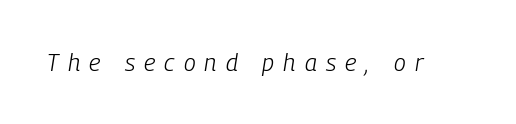
Q: Is the text bold? A: No.
Q: Is the text italic (slanted)? A: Yes, it leans right by about 9 degrees.
Q: Is the text underlined? A: No.
Q: Is the spacing between letters normal or unusually wide? A: Unusually wide.
